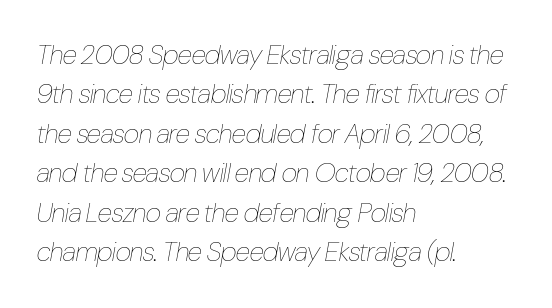
{"italic": "yes", "lean": "right", "slant_degrees": 10, "bold": "no", "underline": "no", "align": "left", "line_spacing": "normal", "line_spacing_ratio": 1.46, "letter_spacing": "normal", "letter_spacing_em": 0.0, "glyph_px": 27}
